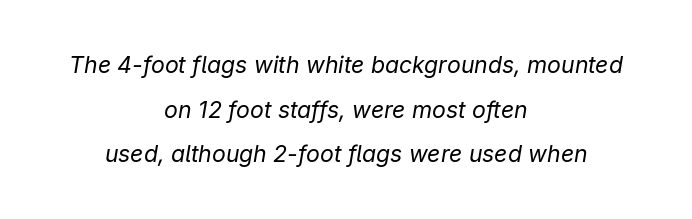
Bold? No — there's no thickening of the strokes. The face used here is rendered with its standard letterfit. An italicized treatment has been applied to the whole sample. Both edges are ragged and mirror each other, which tells us the setting is centered. Vertically, the passage feels expansive, rows floating well apart. A clean baseline with only descenders dipping below it.
